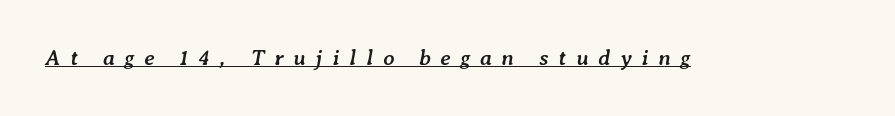
The image shows 22 px bold type, italic (leaning right); set unusually wide letter spacing (+0.44 em), underlined.
